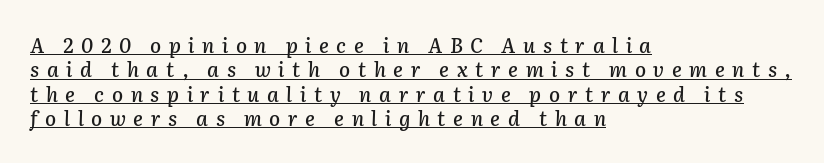
Q: Is the text italic (slanted)? A: Yes, it leans right by about 2 degrees.
Q: Is the text underlined? A: Yes.
Q: How is the paragraph aligned? A: Left-aligned.
Q: Is the spacing between letters normal or unusually wide? A: Unusually wide.
